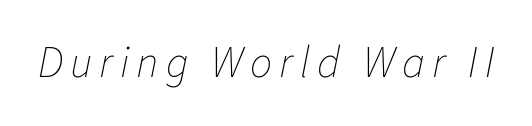
Descenders are the only things crossing below the line. The letters advance in unequal steps, a hallmark of proportional type. The glyphs look as if they've been sheared to an angle. Each stroke keeps to a modest, everyday thickness or less.
